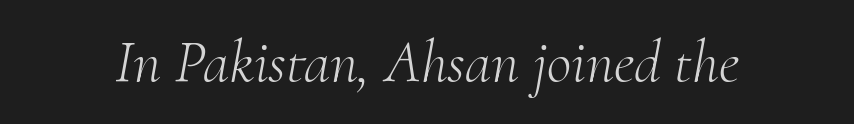
Q: Is the text bold? A: No.
Q: Is the text italic (slanted)? A: Yes, it leans right by about 10 degrees.
Q: Is the typeface a serif or a sans-serif typeface? A: Serif.
Q: Is the text underlined? A: No.
Q: Is the spacing between letters normal or unusually wide? A: Normal.
Q: Width (condensed, normal, or wide)? A: Normal.
Q: Stroke contrast? A: Medium.
Q: x-height? A: Small.
Q: Monospaced? A: No.
